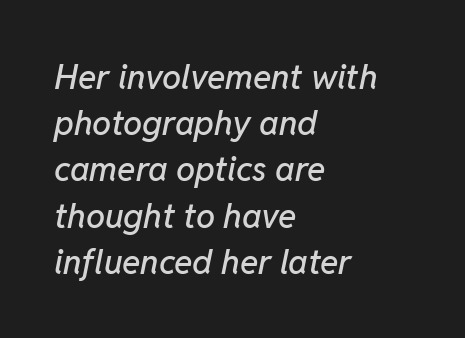
The image shows 34 px text type, italic (leaning right); set left-aligned, normal line spacing (1.36x), normal letter spacing, not underlined; low stroke contrast and a medium x-height.
